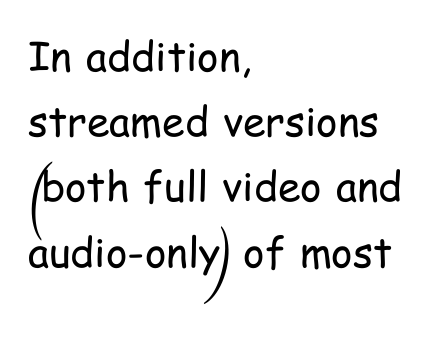
The image shows 41 px regular-weight, condensed sans-serif type, upright; set left-aligned, normal line spacing (1.59x), normal letter spacing, not underlined; low stroke contrast and a medium x-height.
